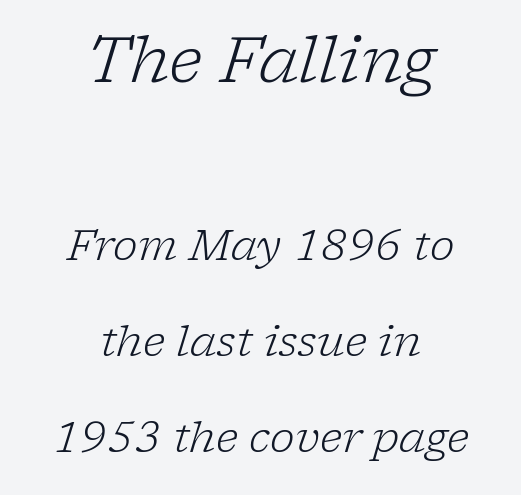
Q: Is the text bold? A: No.
Q: Is the text italic (slanted)? A: Yes, it leans right by about 17 degrees.
Q: Is the typeface a serif or a sans-serif typeface? A: Serif.
Q: Is the text underlined? A: No.
Q: How is the paragraph aligned? A: Centered.
Q: Is the spacing between letters normal or unusually wide? A: Normal.
Q: Is the spacing between lines tight, normal or loose? A: Loose.
Q: Which block of text is set in a larger size, the first (top) or the second (bottom)? A: The first (top) one.
Q: Width (condensed, normal, or wide)? A: Normal.
Q: Stroke contrast? A: Low.
Q: x-height? A: Medium.
Q: Monospaced? A: No.
